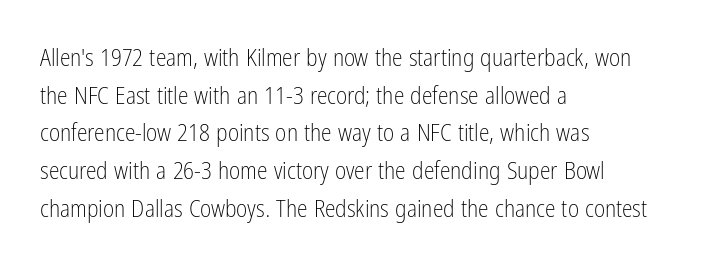
{"italic": "no", "bold": "no", "underline": "no", "align": "left", "line_spacing": "normal", "line_spacing_ratio": 1.57, "letter_spacing": "normal", "letter_spacing_em": 0.0, "glyph_px": 24}
